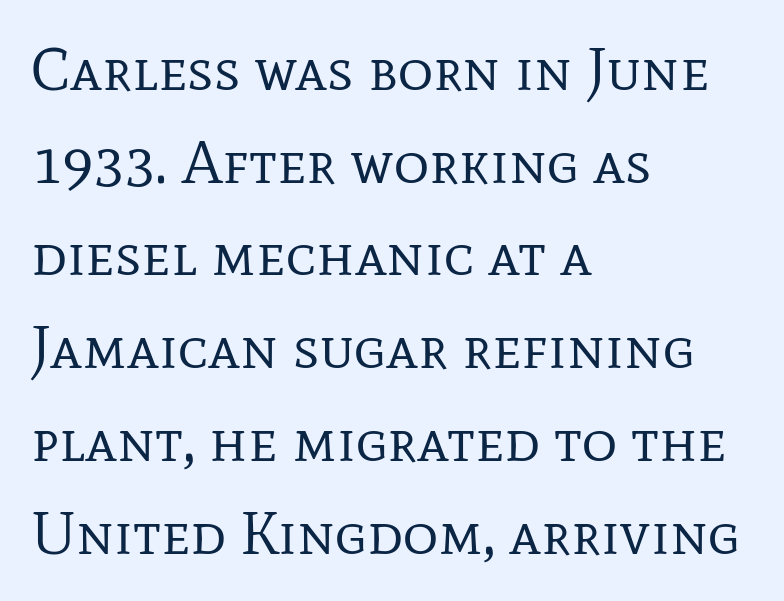
The letters advance in unequal steps, a hallmark of proportional type. The specimen reads as upright at a glance. Is this a heavy cut? Hardly; it is regular or lighter. The rendering anchors every line to the left-hand side.
